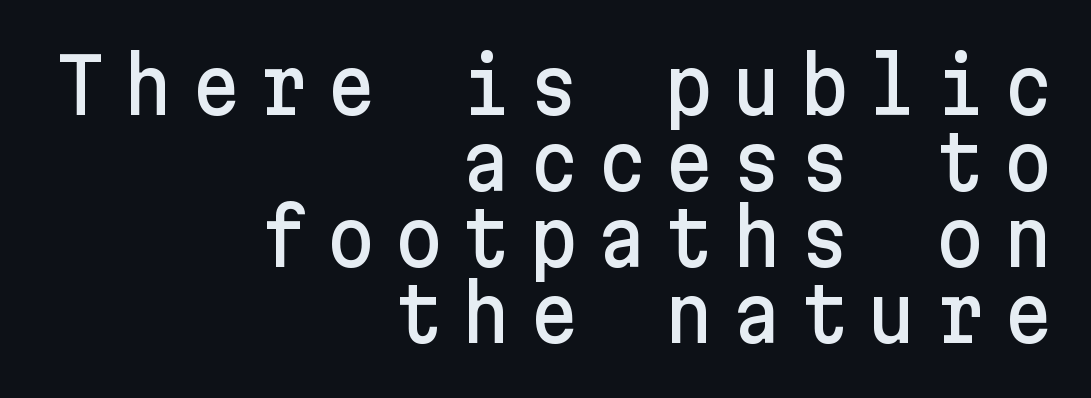
The image shows 76 px sans-serif type, upright; set right-aligned, tight line spacing (1.0x), unusually wide letter spacing (+0.24 em), not underlined; low stroke contrast and a medium x-height.
